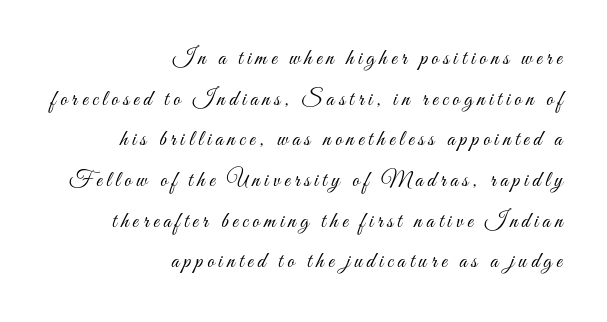
{"bold": "no", "underline": "no", "align": "right", "line_spacing_ratio": 1.85, "letter_spacing": "wide", "letter_spacing_em": 0.2, "glyph_px": 22}
